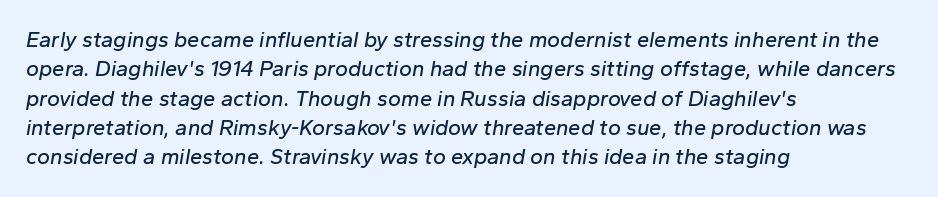
{"italic": "yes", "lean": "right", "slant_degrees": 10, "underline": "no", "align": "left", "line_spacing": "normal", "line_spacing_ratio": 1.33, "letter_spacing": "normal", "letter_spacing_em": 0.0, "glyph_px": 22}
